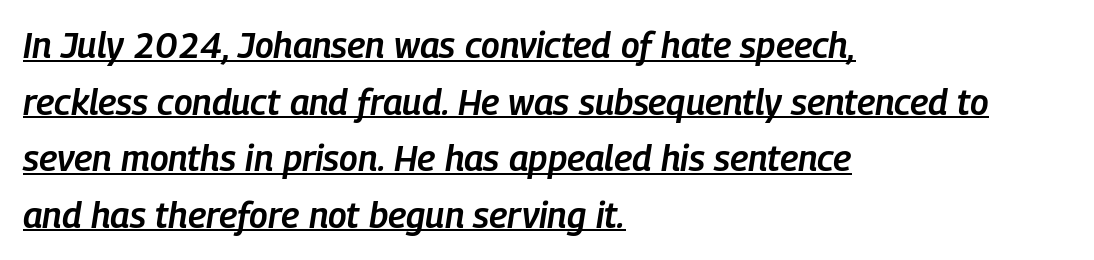
The image shows 36 px semibold, condensed type, italic (leaning right); set left-aligned, normal line spacing (1.57x), normal letter spacing, underlined; low stroke contrast and a medium x-height.
